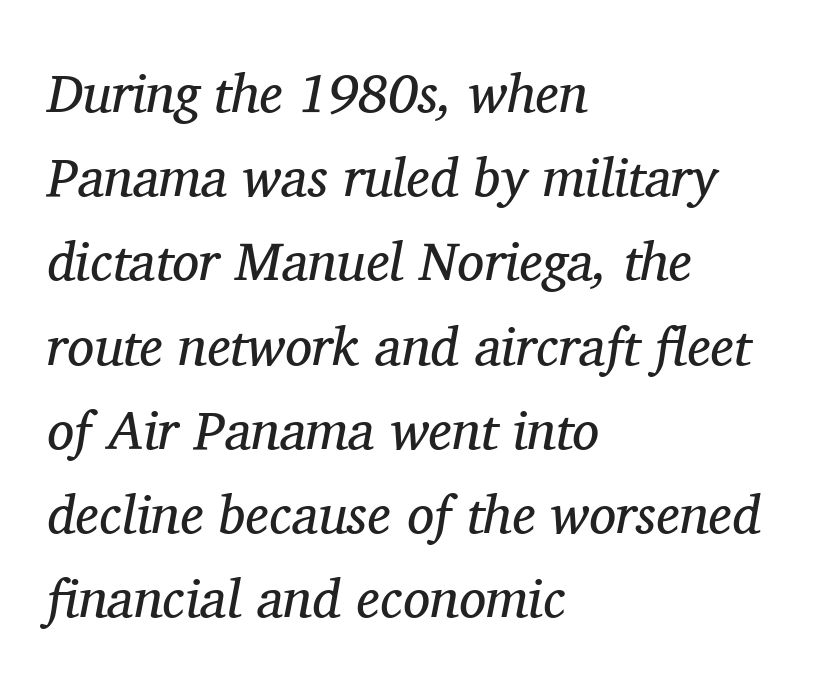
Here the designer chose a conventional face with non-uniform glyph widths. Standard letterfit; no display-style spreading of the glyphs. The rendering applies a slant to the glyphs. Each row of text sits above clean, open space. The line-height multiplier appears to be the usual default. Serif or sans? Serif — the stroke terminals have little feet.
